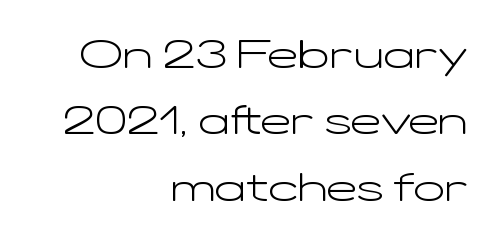
Q: Is the text bold? A: No.
Q: Is the text italic (slanted)? A: No, it is upright.
Q: Is the typeface a serif or a sans-serif typeface? A: Sans-serif.
Q: Is the text underlined? A: No.
Q: How is the paragraph aligned? A: Right-aligned.
Q: Is the spacing between letters normal or unusually wide? A: Normal.
Q: Is the spacing between lines tight, normal or loose? A: Normal.
Q: Width (condensed, normal, or wide)? A: Wide.
Q: Stroke contrast? A: Low.
Q: x-height? A: Medium.
Q: Monospaced? A: No.
